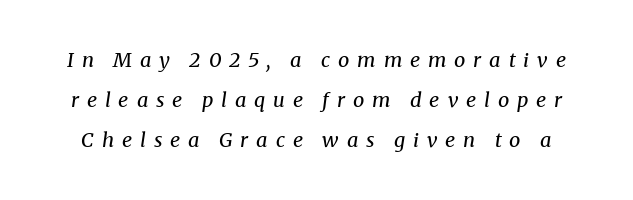
The image shows 20 px text type, italic (leaning right); set loose line spacing (1.99x), unusually wide letter spacing (+0.39 em), not underlined.
